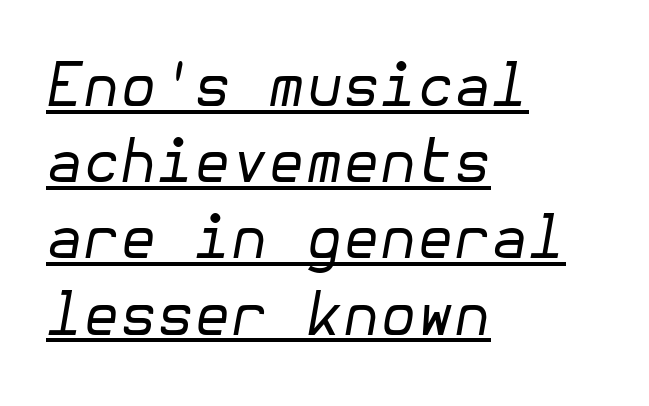
Horizontal bands of white between lines are of average thickness. Designer's note — italics engaged. Does extra space separate the letters? No, they use regular spacing. Heaviness? Minimal to ordinary, like unemphasized prose. Teacher's note: observe the even left margin — that is flush-left alignment. Quick note: underline on.
